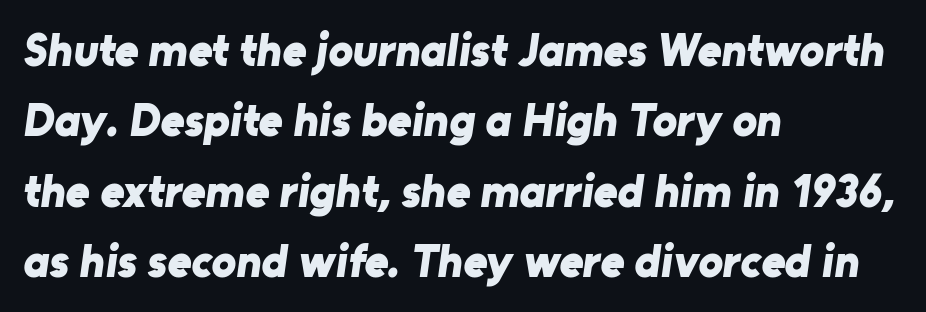
{"serif": "no", "bold": "yes", "weight": "bold", "width": "normal", "stroke_contrast": "low", "x_height": "medium", "monospaced": "no", "underline": "no", "align": "left", "line_spacing": "normal", "line_spacing_ratio": 1.53, "letter_spacing": "normal", "letter_spacing_em": 0.0, "glyph_px": 46}
